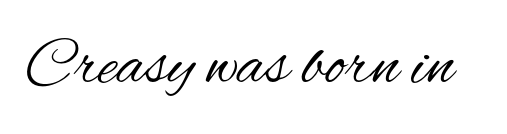
The strip under each line holds only bare page. There is no visible air inserted between adjacent glyphs. This reads as an unemphasized weight, regular at the heaviest. The face used here is a sans, in the tradition of grotesques and geometrics.
